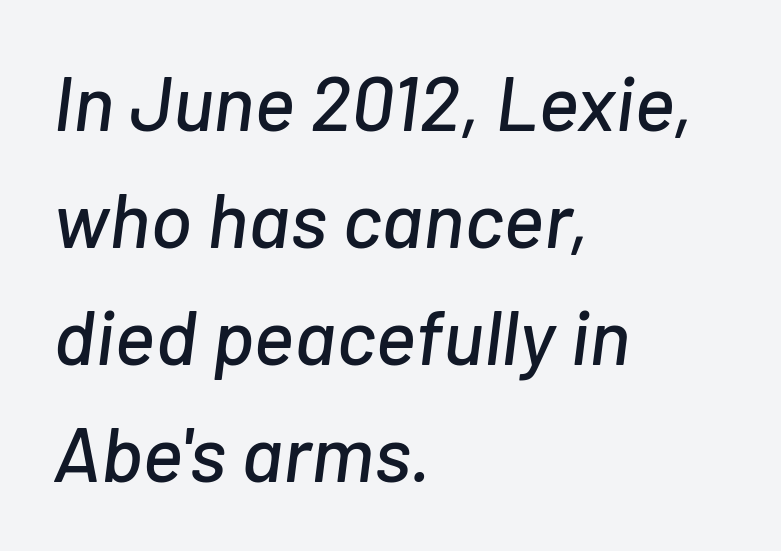
Q: Is the text italic (slanted)? A: Yes, it leans right by about 7 degrees.
Q: Is the text underlined? A: No.
Q: How is the paragraph aligned? A: Left-aligned.
Q: Is the spacing between letters normal or unusually wide? A: Normal.
Q: Is the spacing between lines tight, normal or loose? A: Normal.
Q: Width (condensed, normal, or wide)? A: Normal.
Q: Stroke contrast? A: Low.
Q: x-height? A: Medium.
Q: Monospaced? A: No.
